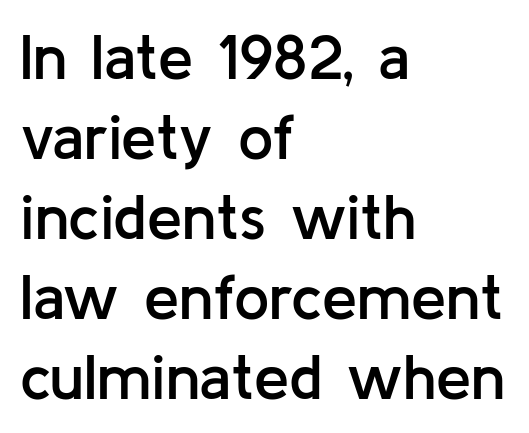
The image shows 63 px semibold sans-serif type, upright; set left-aligned, normal line spacing (1.27x), normal letter spacing, not underlined; low stroke contrast and a medium x-height.
